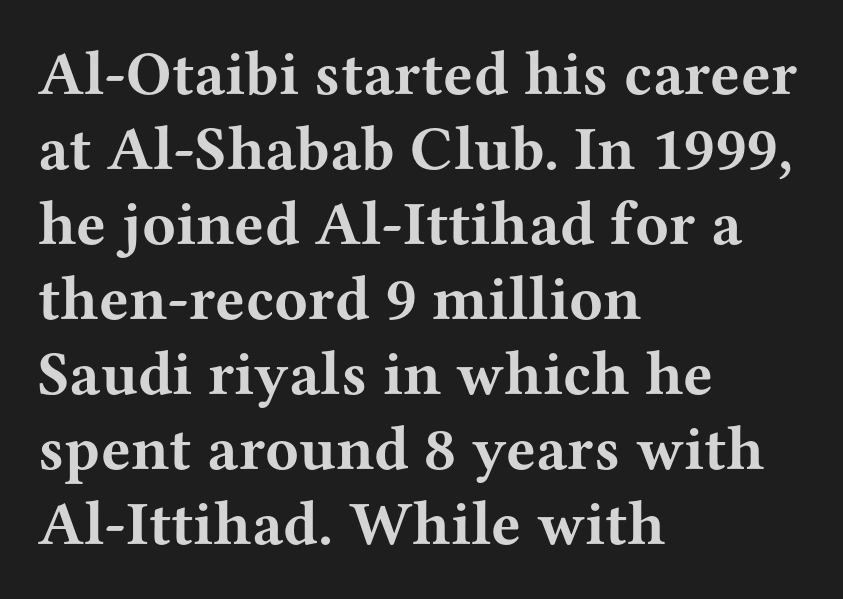
Q: Is the text bold? A: Yes.
Q: Is the text italic (slanted)? A: No, it is upright.
Q: Is the typeface a serif or a sans-serif typeface? A: Serif.
Q: Is the text underlined? A: No.
Q: How is the paragraph aligned? A: Left-aligned.
Q: Is the spacing between letters normal or unusually wide? A: Normal.
Q: Width (condensed, normal, or wide)? A: Wide.
Q: Stroke contrast? A: Medium.
Q: x-height? A: Medium.
Q: Monospaced? A: No.
